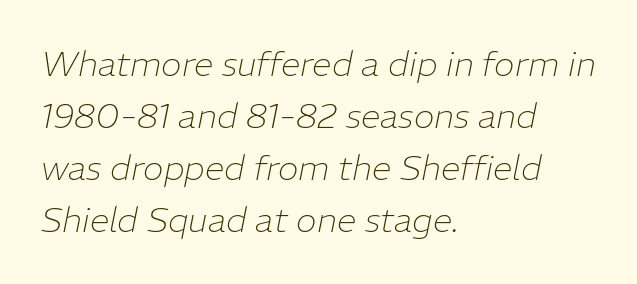
The image shows 35 px thin type, italic (leaning right); set left-aligned, normal line spacing (1.49x), normal letter spacing, not underlined; low stroke contrast and a medium x-height.
